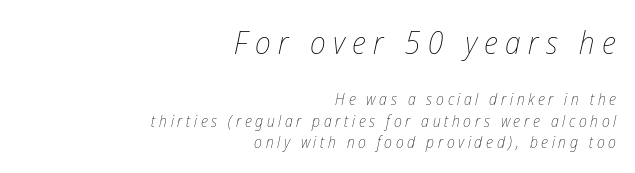
Q: Is the text bold? A: No.
Q: Is the text italic (slanted)? A: Yes, it leans right by about 12 degrees.
Q: Is the text underlined? A: No.
Q: How is the paragraph aligned? A: Right-aligned.
Q: Is the spacing between letters normal or unusually wide? A: Unusually wide.
Q: Is the spacing between lines tight, normal or loose? A: Normal.
Q: Which block of text is set in a larger size, the first (top) or the second (bottom)? A: The first (top) one.
Q: Width (condensed, normal, or wide)? A: Condensed.
Q: Stroke contrast? A: Low.
Q: x-height? A: Medium.
Q: Monospaced? A: No.
